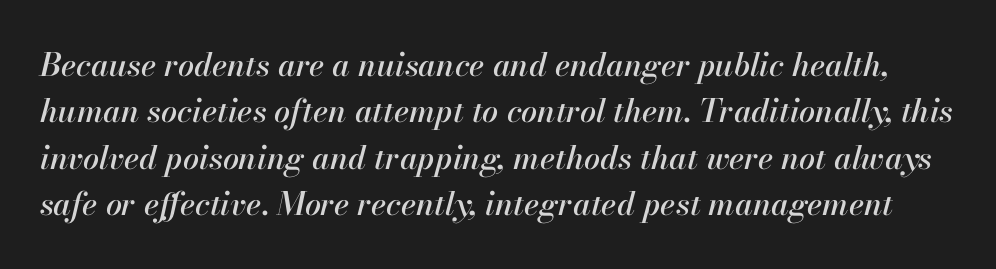
Q: Is the text italic (slanted)? A: Yes, it leans right by about 13 degrees.
Q: Is the text underlined? A: No.
Q: Is the spacing between letters normal or unusually wide? A: Normal.
Q: Is the spacing between lines tight, normal or loose? A: Normal.
Q: Width (condensed, normal, or wide)? A: Normal.
Q: Stroke contrast? A: High.
Q: x-height? A: Small.
Q: Monospaced? A: No.
